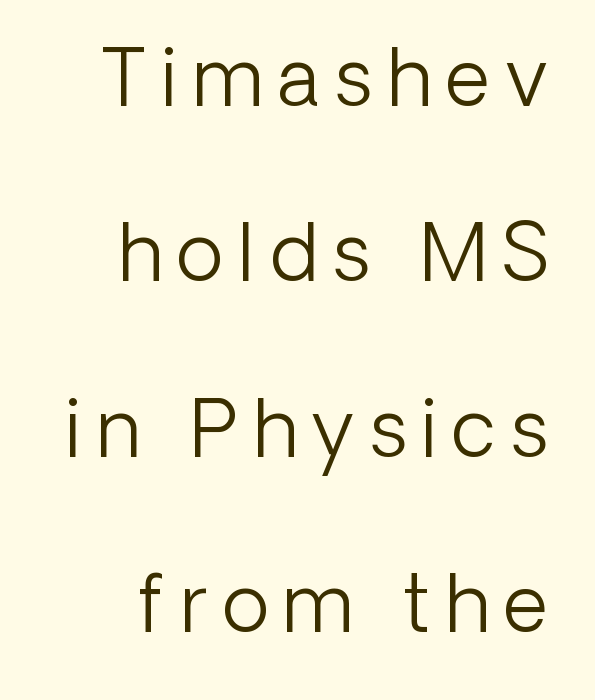
The font's upright variant was chosen for this text. The passage shown is typeset with a sans-serif family. Weight: not bold — regular or lighter. The gap between lines stays unmarked. Each letter keeps its own natural width here, so spacing adapts to shape. Students, observe: this is what heavily led, spacious text looks like.
